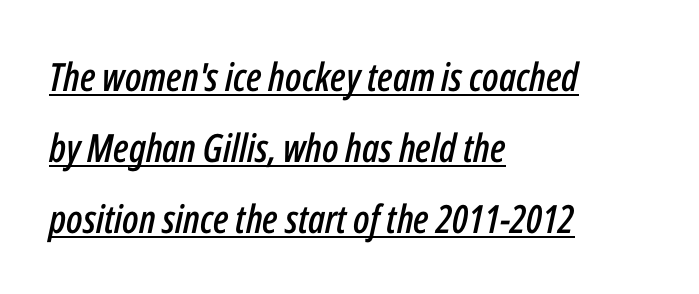
The letters advance in unequal steps, a hallmark of proportional type. Horizontal alignment here is leftward, the default for most running prose. Caption: lettering with a line underneath. The rendering applies a slant to the glyphs.
